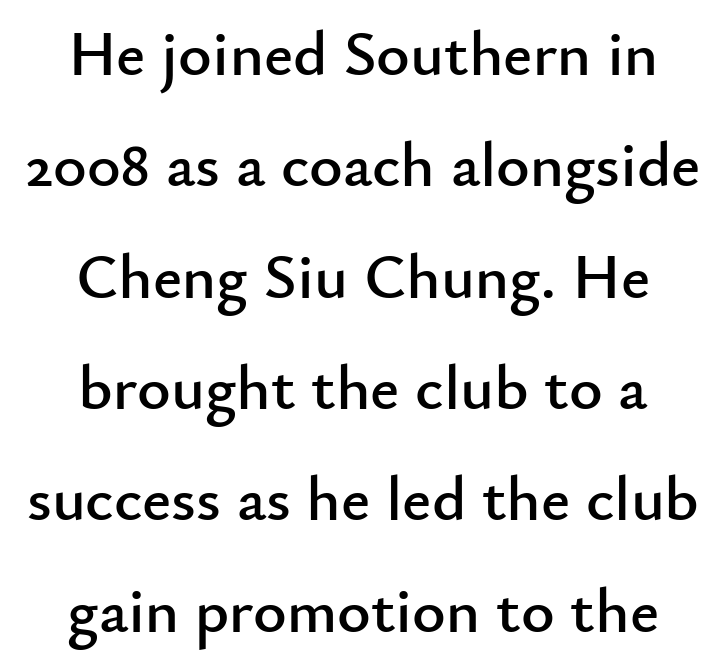
Horizontally, the lines are justified to the midpoint only. This sample has the flowing, uneven cadence of proportional lettering. Does extra space separate the letters? No, they use regular spacing. This is sans-serif lettering, the kind often seen on screens and signage. The zone under the glyphs is completely vacant.
